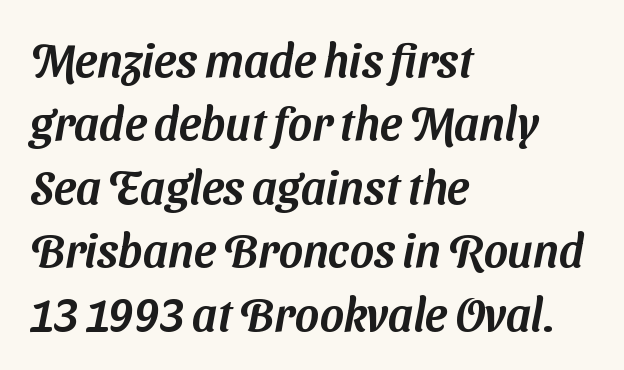
The image shows 46 px sans-serif type; set left-aligned, normal line spacing (1.38x), normal letter spacing, not underlined; medium stroke contrast and a medium x-height.
